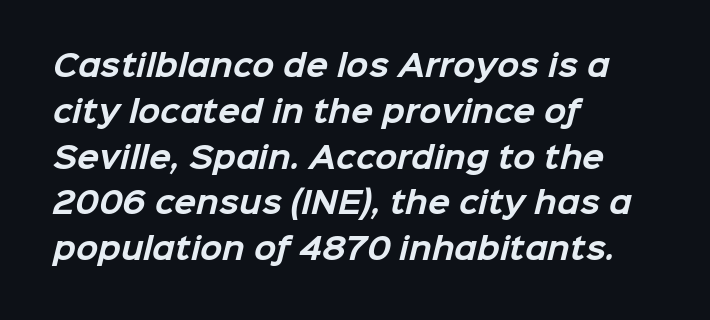
Only glyphs here, with clear space below each row. Does the leading feel generous? No, just average. Is the letter spacing exaggerated? No — it looks like the ordinary default. The passage shown is typed in a proportional face where columns would drift.
